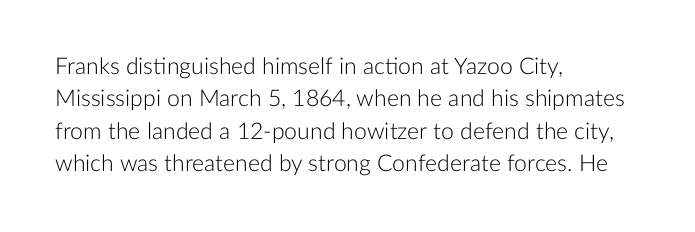
Q: Is the text bold? A: No.
Q: Is the text italic (slanted)? A: No, it is upright.
Q: Is the text underlined? A: No.
Q: How is the paragraph aligned? A: Left-aligned.
Q: Is the spacing between letters normal or unusually wide? A: Normal.
Q: Is the spacing between lines tight, normal or loose? A: Normal.
